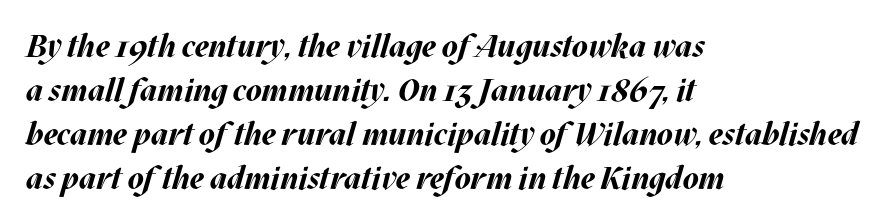
Q: Is the text bold? A: Yes.
Q: Is the text italic (slanted)? A: Yes, it leans right by about 17 degrees.
Q: Is the text underlined? A: No.
Q: How is the paragraph aligned? A: Left-aligned.
Q: Is the spacing between letters normal or unusually wide? A: Normal.
Q: Is the spacing between lines tight, normal or loose? A: Normal.
Q: Width (condensed, normal, or wide)? A: Normal.
Q: Stroke contrast? A: Medium.
Q: x-height? A: Large.
Q: Monospaced? A: No.
